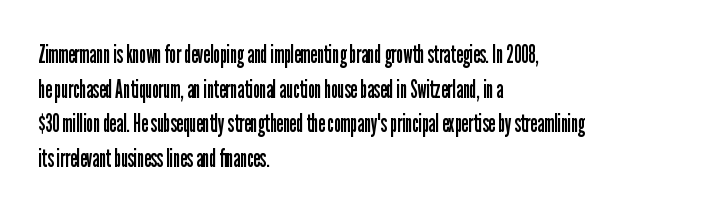
Q: Is the text bold? A: No.
Q: Is the text italic (slanted)? A: No, it is upright.
Q: Is the text underlined? A: No.
Q: How is the paragraph aligned? A: Left-aligned.
Q: Is the spacing between letters normal or unusually wide? A: Normal.
Q: Is the spacing between lines tight, normal or loose? A: Normal.
